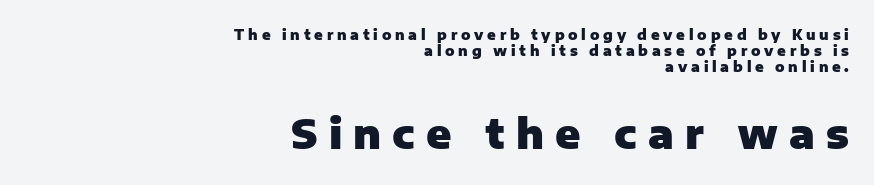
Q: Is the text bold? A: Yes.
Q: Is the text italic (slanted)? A: No, it is upright.
Q: Is the typeface a serif or a sans-serif typeface? A: Sans-serif.
Q: Is the text underlined? A: No.
Q: How is the paragraph aligned? A: Right-aligned.
Q: Is the spacing between letters normal or unusually wide? A: Unusually wide.
Q: Is the spacing between lines tight, normal or loose? A: Tight.
Q: Which block of text is set in a larger size, the first (top) or the second (bottom)? A: The second (bottom) one.
Q: Width (condensed, normal, or wide)? A: Normal.
Q: Stroke contrast? A: Low.
Q: x-height? A: Medium.
Q: Monospaced? A: No.
